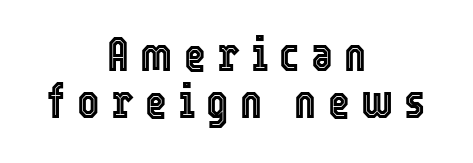
The image shows 47 px condensed type, upright; set centered, tight line spacing (0.99x), unusually wide letter spacing (+0.24 em), not underlined; a medium x-height.
